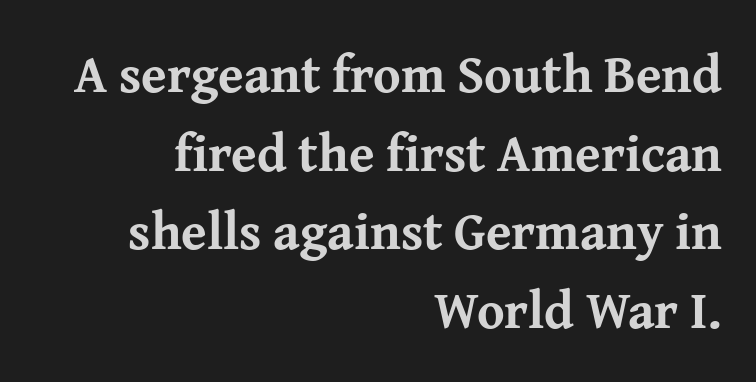
The passage shown is typed in a proportional face where columns would drift. The specimen reads as upright at a glance. Glance below the letters and you will spot only blank space. Normally led — the rows are evenly, conventionally spaced. On the weight axis this lands at bold, roughly 700.
